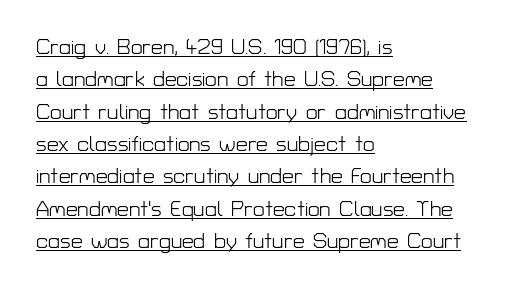
The image shows 21 px text type, upright; set left-aligned, normal line spacing (1.54x), normal letter spacing, underlined.
